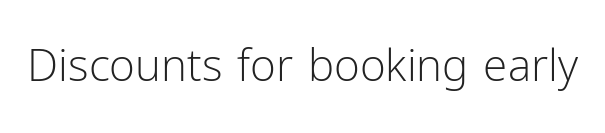
{"serif": "no", "italic": "no", "bold": "no", "weight": "light", "width": "normal", "stroke_contrast": "low", "x_height": "medium", "monospaced": "no", "underline": "no", "letter_spacing": "normal", "letter_spacing_em": 0.0, "glyph_px": 44}
